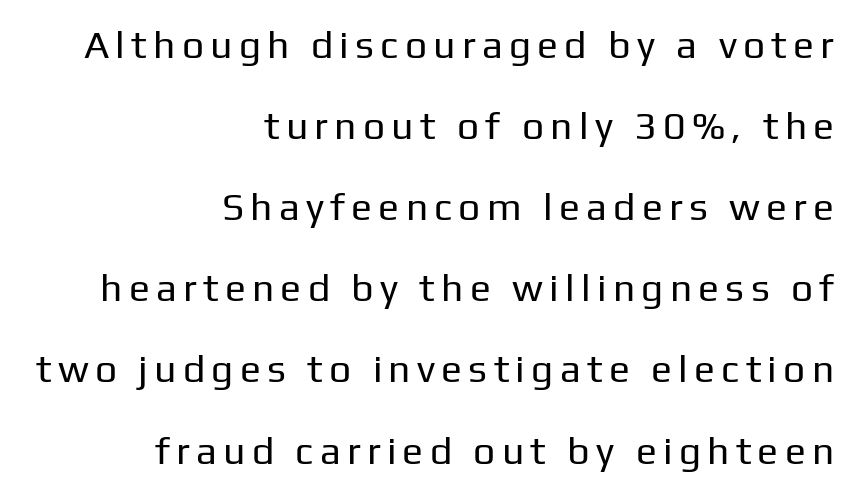
The image shows 39 px regular-weight sans-serif type, upright; set right-aligned, loose line spacing (2.08x), not underlined; low stroke contrast and a medium x-height.
